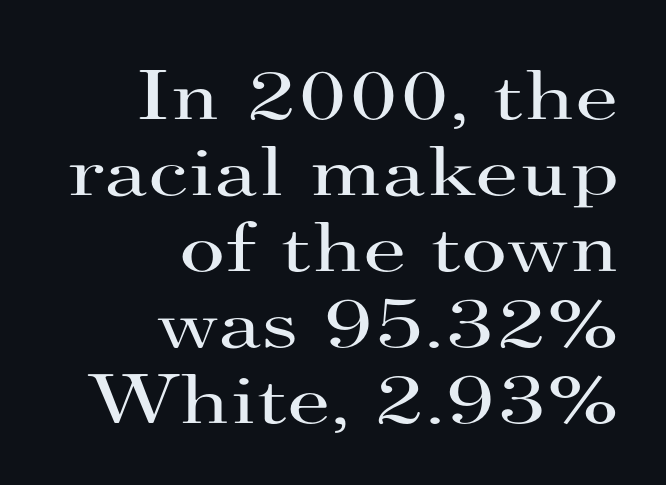
Underlining? Definitely not there. Notice how descenders almost collide with the ascenders below — that's tight leading. In CSS terms this would be text-align: right. A typesetter would mark this as roman, not italic.
